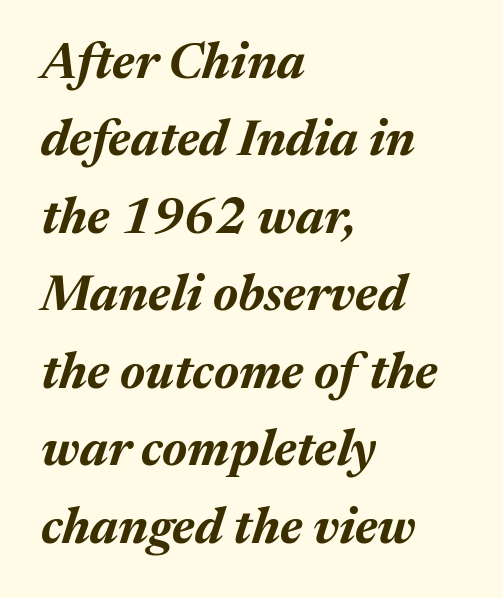
Here the glyphs are tracked normally, forming tight word shapes. No word sits above an underline. You'd pick this weight for a headline — it's a proper bold. Does the leading feel generous? No, just average.
